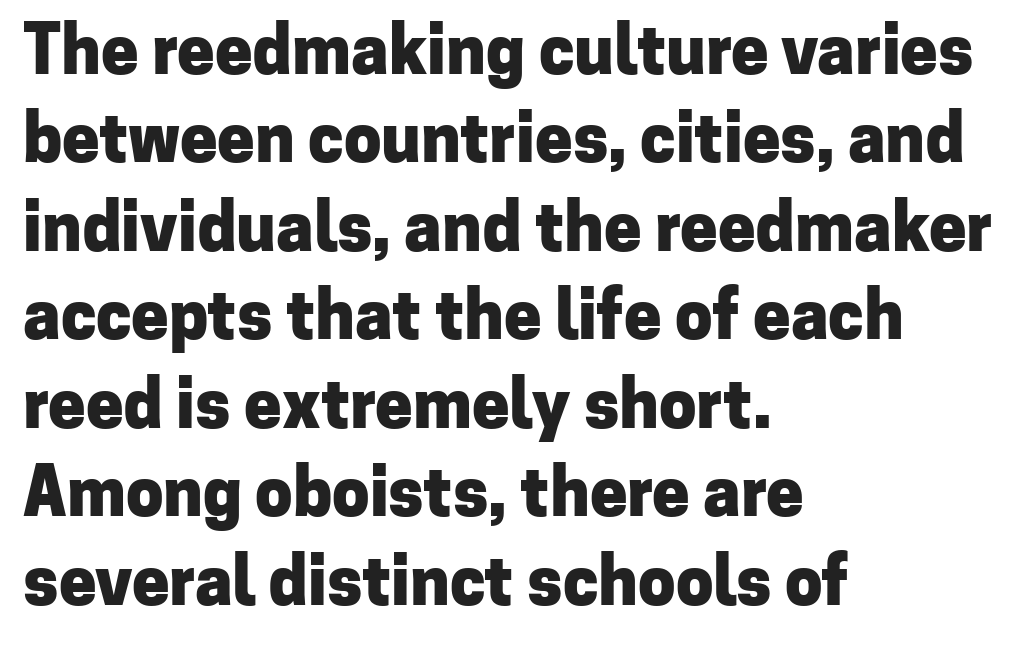
The glyphs have the mass of a bold cut. Successive baselines arrive at the customary interval. Letter spacing: default. Where is the straight margin? On the left. Each letter keeps its own natural width here, so spacing adapts to shape. No feet cap the strokes, marking this as sans-serif type.
